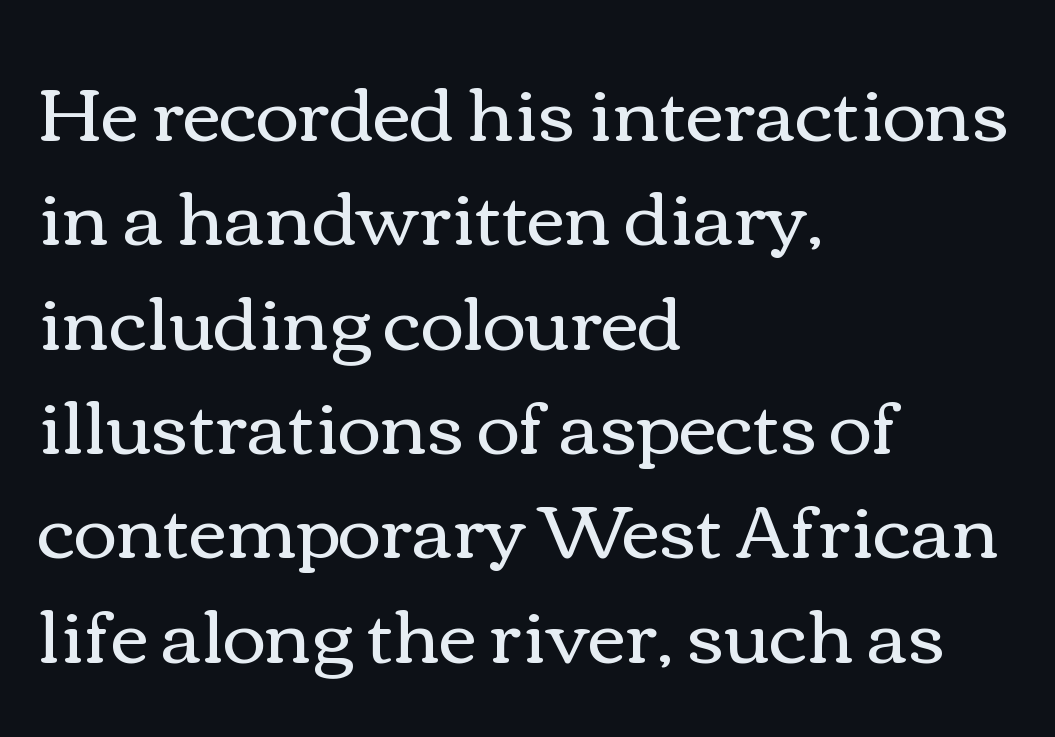
Q: Is the text bold? A: No.
Q: Is the text italic (slanted)? A: No, it is upright.
Q: Is the text underlined? A: No.
Q: How is the paragraph aligned? A: Left-aligned.
Q: Is the spacing between letters normal or unusually wide? A: Normal.
Q: Is the spacing between lines tight, normal or loose? A: Normal.
Q: Width (condensed, normal, or wide)? A: Wide.
Q: x-height? A: Medium.
Q: Monospaced? A: No.
